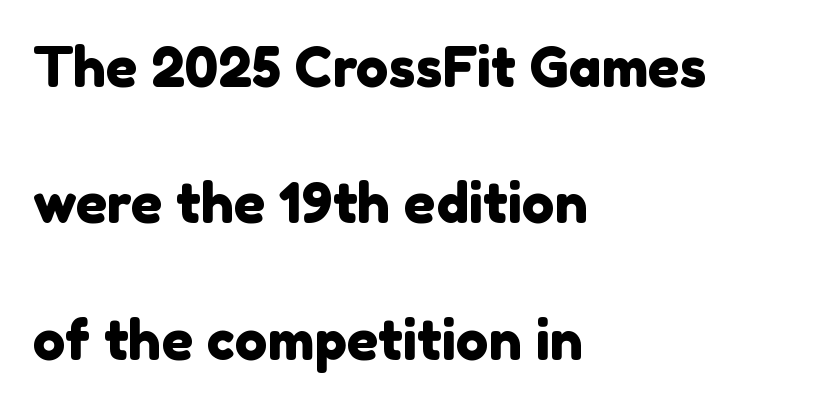
Q: Is the typeface a serif or a sans-serif typeface? A: Sans-serif.
Q: Is the text underlined? A: No.
Q: How is the paragraph aligned? A: Left-aligned.
Q: Is the spacing between letters normal or unusually wide? A: Normal.
Q: Is the spacing between lines tight, normal or loose? A: Loose.
Q: Width (condensed, normal, or wide)? A: Normal.
Q: x-height? A: Medium.
Q: Monospaced? A: No.
